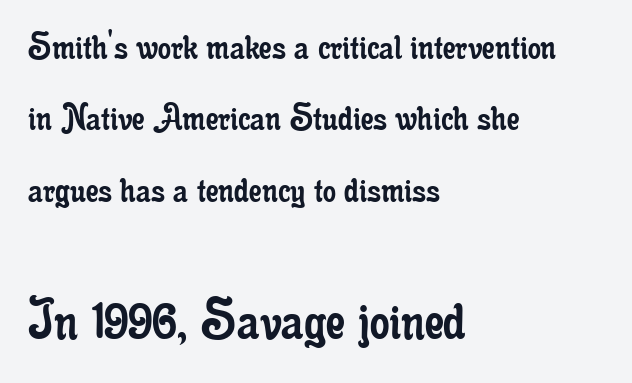
{"serif": "yes", "italic": "no", "bold": "no", "weight": "regular", "width": "condensed", "stroke_contrast": "low", "x_height": "small", "monospaced": "no", "underline": "no", "align": "left", "line_spacing_ratio": 1.74, "letter_spacing": "normal", "letter_spacing_em": 0.0, "larger_block": "second", "size_ratio": 1.51, "glyph_px": 62}
